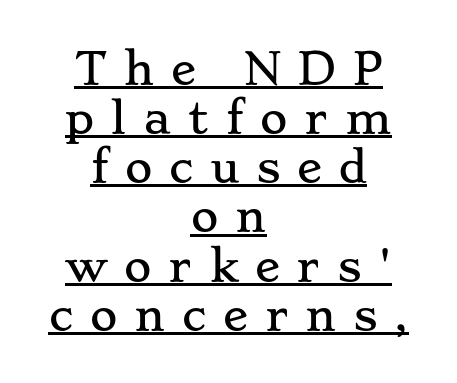
Q: Is the text italic (slanted)? A: No, it is upright.
Q: Is the typeface a serif or a sans-serif typeface? A: Serif.
Q: Is the text underlined? A: Yes.
Q: How is the paragraph aligned? A: Centered.
Q: Is the spacing between letters normal or unusually wide? A: Unusually wide.
Q: Width (condensed, normal, or wide)? A: Wide.
Q: Stroke contrast? A: Low.
Q: x-height? A: Small.
Q: Monospaced? A: No.
